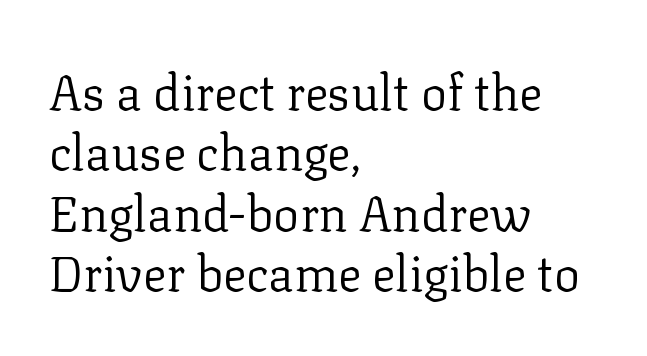
Letterform terminals end in serifs throughout the passage. Is the type heavy? It reads as light-to-regular instead. If you drew a line through each stem, it would be perfectly vertical. Does the copy run flush right? No — it runs flush left. The zone under the glyphs is completely vacant. Between one letter and the next there's only the usual sliver of space.
